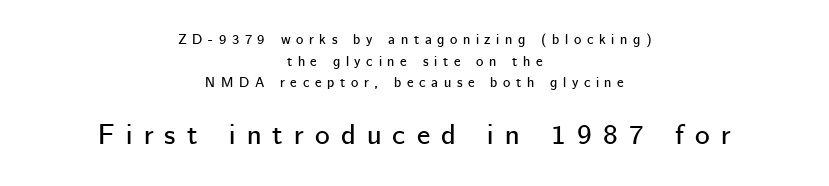
The space between consecutive lines is moderate. Each letter's strokes conclude bluntly, with no projecting serifs. Does the lettering tilt? It doesn't — this is upright. The type is letterspaced generously, with wide tracking.
